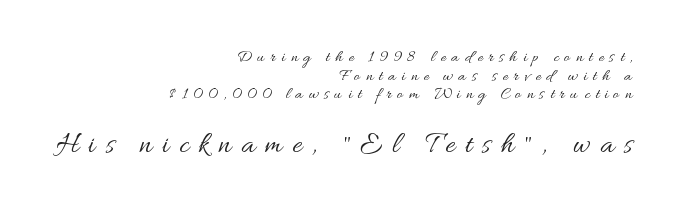
{"bold": "no", "weight": "regular", "width": "wide", "stroke_contrast": "medium", "x_height": "small", "monospaced": "no", "underline": "no", "align": "right", "line_spacing": "tight", "line_spacing_ratio": 1.09, "letter_spacing": "wide", "letter_spacing_em": 0.33, "larger_block": "second", "size_ratio": 1.76, "glyph_px": 30}
